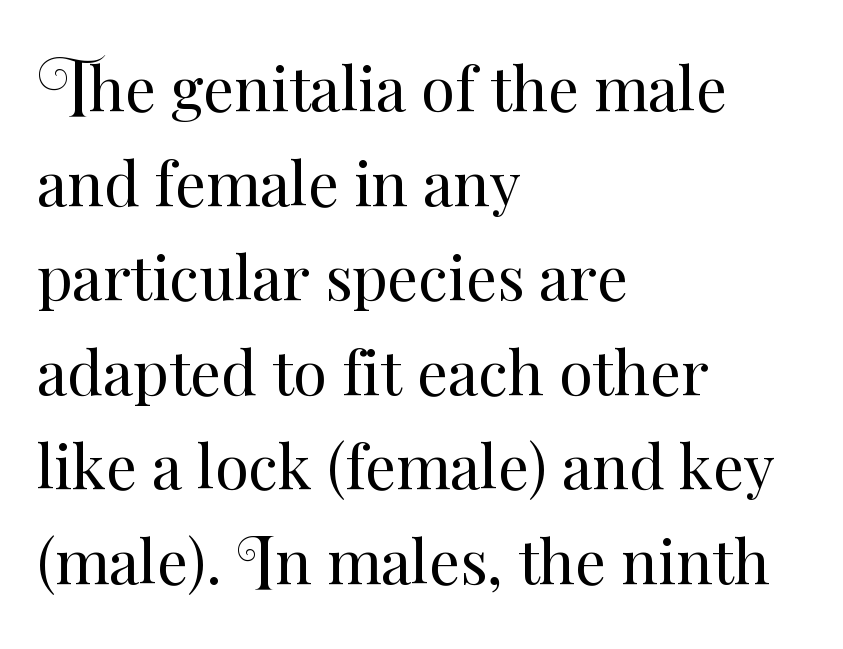
{"italic": "no", "bold": "no", "weight": "regular", "width": "normal", "stroke_contrast": "medium", "x_height": "small", "monospaced": "no", "underline": "no", "align": "left", "line_spacing": "normal", "line_spacing_ratio": 1.55, "letter_spacing": "normal", "letter_spacing_em": 0.0, "glyph_px": 61}
